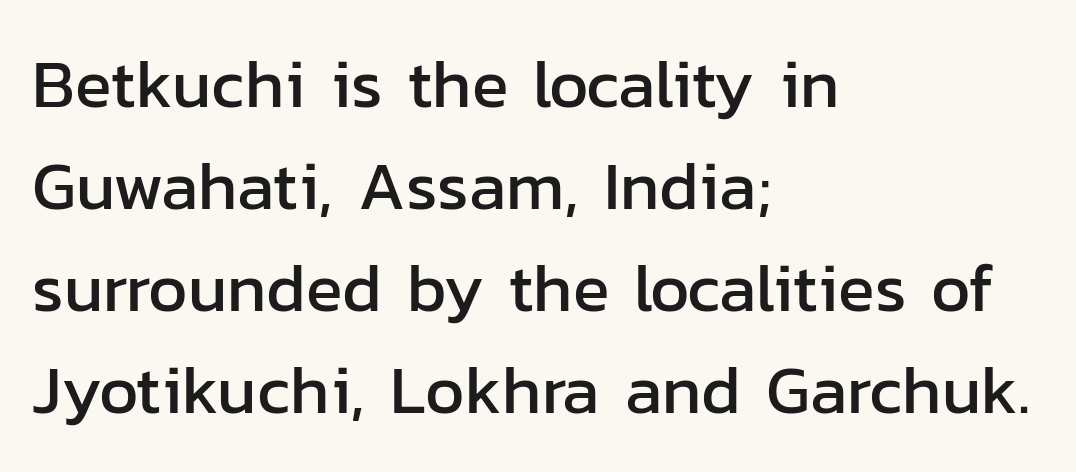
Q: Is the text italic (slanted)? A: No, it is upright.
Q: Is the typeface a serif or a sans-serif typeface? A: Sans-serif.
Q: Is the text underlined? A: No.
Q: How is the paragraph aligned? A: Left-aligned.
Q: Is the spacing between letters normal or unusually wide? A: Normal.
Q: Is the spacing between lines tight, normal or loose? A: Normal.
Q: Width (condensed, normal, or wide)? A: Normal.
Q: Stroke contrast? A: Low.
Q: x-height? A: Medium.
Q: Monospaced? A: No.
